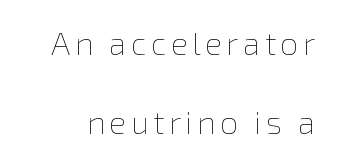
Q: Is the text bold? A: No.
Q: Is the text italic (slanted)? A: No, it is upright.
Q: Is the text underlined? A: No.
Q: Is the spacing between lines tight, normal or loose? A: Loose.
Q: Width (condensed, normal, or wide)? A: Normal.
Q: Stroke contrast? A: Low.
Q: x-height? A: Medium.
Q: Monospaced? A: No.
